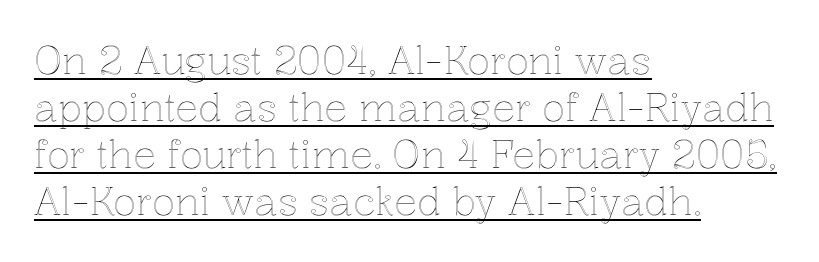
{"italic": "no", "width": "normal", "x_height": "medium", "monospaced": "no", "underline": "yes", "align": "left", "line_spacing_ratio": 1.24, "letter_spacing": "normal", "letter_spacing_em": 0.0, "glyph_px": 38}
